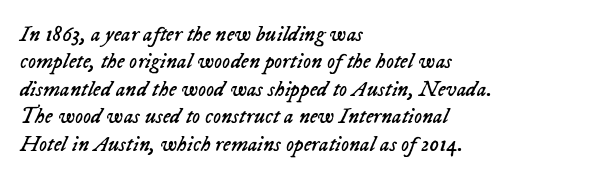
Q: Is the text bold? A: No.
Q: Is the text italic (slanted)? A: Yes, it leans right by about 23 degrees.
Q: Is the text underlined? A: No.
Q: How is the paragraph aligned? A: Left-aligned.
Q: Is the spacing between letters normal or unusually wide? A: Normal.
Q: Is the spacing between lines tight, normal or loose? A: Normal.
